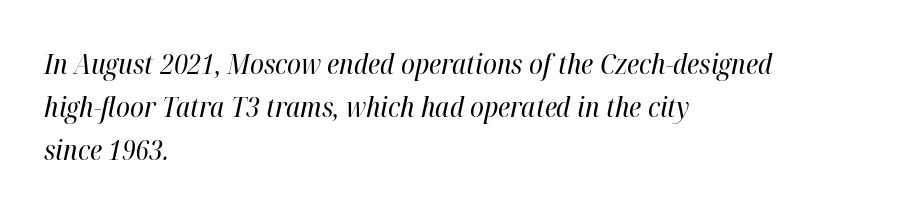
{"italic": "yes", "lean": "right", "slant_degrees": 12, "bold": "no", "weight": "regular", "width": "condensed", "stroke_contrast": "high", "x_height": "medium", "monospaced": "no", "underline": "no", "align": "left", "line_spacing": "normal", "line_spacing_ratio": 1.53, "letter_spacing": "normal", "letter_spacing_em": 0.0, "glyph_px": 28}
